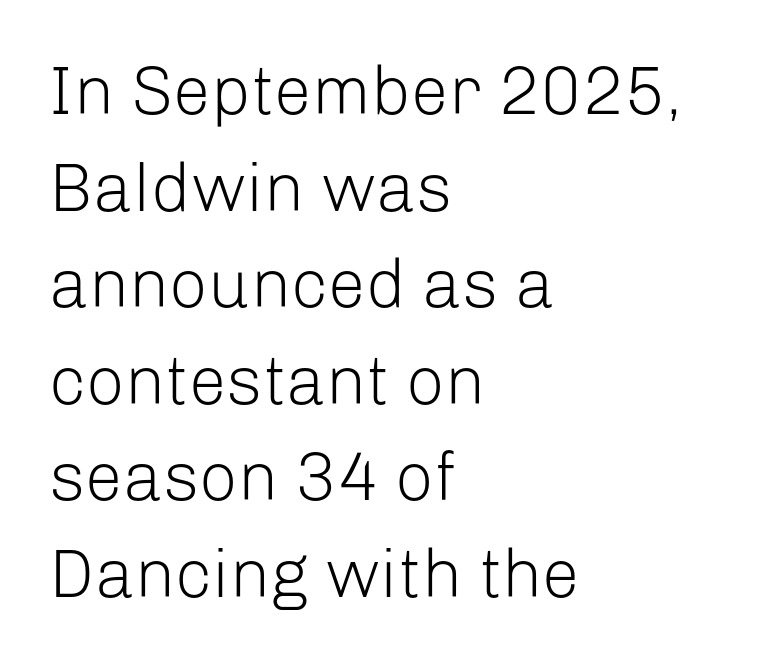
Q: Is the text bold? A: No.
Q: Is the text italic (slanted)? A: No, it is upright.
Q: Is the typeface a serif or a sans-serif typeface? A: Sans-serif.
Q: Is the text underlined? A: No.
Q: How is the paragraph aligned? A: Left-aligned.
Q: Is the spacing between letters normal or unusually wide? A: Normal.
Q: Is the spacing between lines tight, normal or loose? A: Normal.
Q: Width (condensed, normal, or wide)? A: Normal.
Q: Stroke contrast? A: Low.
Q: x-height? A: Medium.
Q: Monospaced? A: No.
